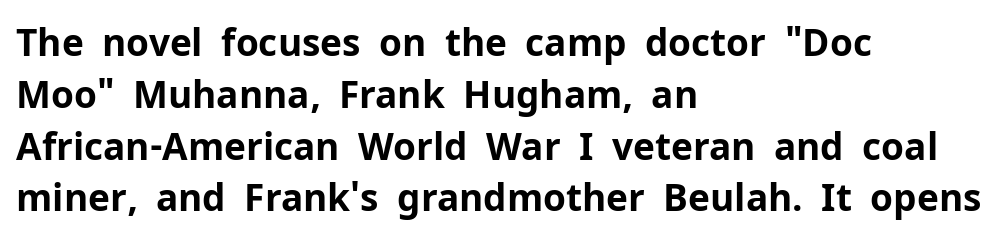
Where is the straight margin? On the left. Descender tails drop into unmarked territory. Students, note that the glyphs here touch the page at normal intervals. Unlike a traditional serif, this face leaves its strokes unadorned. Proportional: the letters do not fall into vertical columns.
